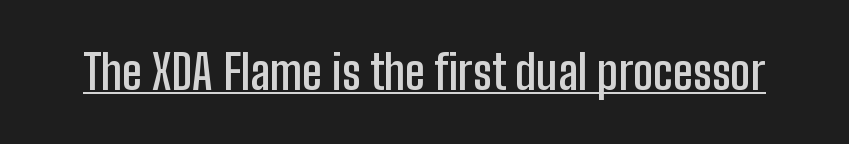
{"serif": "no", "italic": "no", "bold": "semi", "weight": "semibold", "width": "condensed", "stroke_contrast": "low", "x_height": "medium", "monospaced": "no", "underline": "yes", "letter_spacing": "normal", "letter_spacing_em": 0.0, "glyph_px": 47}
